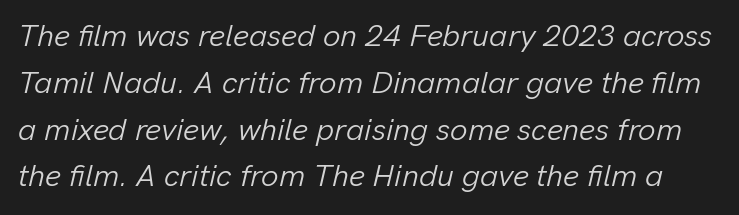
Q: Is the text bold? A: No.
Q: Is the text italic (slanted)? A: Yes, it leans right by about 13 degrees.
Q: Is the text underlined? A: No.
Q: Is the spacing between letters normal or unusually wide? A: Normal.
Q: Is the spacing between lines tight, normal or loose? A: Normal.
Q: Width (condensed, normal, or wide)? A: Normal.
Q: Stroke contrast? A: Low.
Q: x-height? A: Medium.
Q: Monospaced? A: No.
